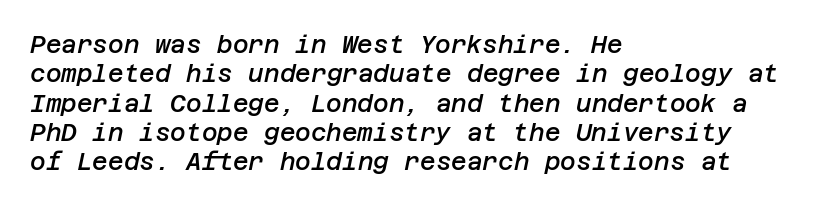
Q: Is the text bold? A: Semi-bold.
Q: Is the text italic (slanted)? A: Yes, it leans right by about 12 degrees.
Q: Is the text underlined? A: No.
Q: How is the paragraph aligned? A: Left-aligned.
Q: Is the spacing between letters normal or unusually wide? A: Normal.
